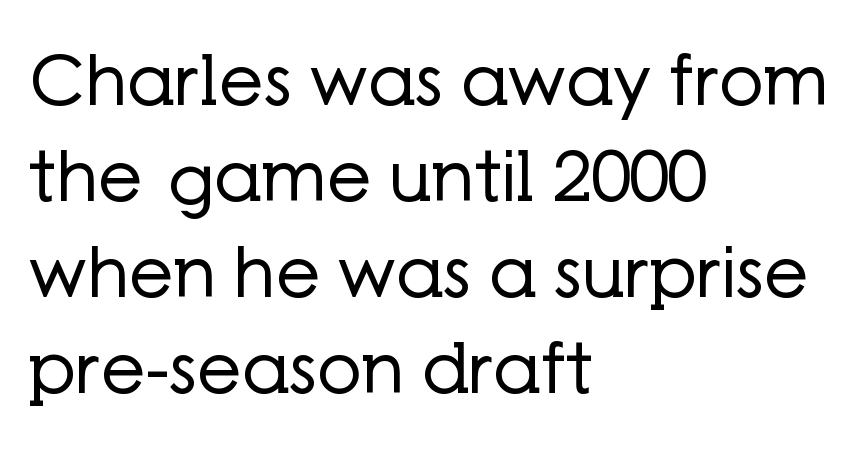
Q: Is the text bold? A: No.
Q: Is the text italic (slanted)? A: No, it is upright.
Q: Is the typeface a serif or a sans-serif typeface? A: Sans-serif.
Q: Is the text underlined? A: No.
Q: How is the paragraph aligned? A: Left-aligned.
Q: Is the spacing between letters normal or unusually wide? A: Normal.
Q: Is the spacing between lines tight, normal or loose? A: Normal.
Q: Width (condensed, normal, or wide)? A: Normal.
Q: Stroke contrast? A: Low.
Q: x-height? A: Medium.
Q: Monospaced? A: No.
